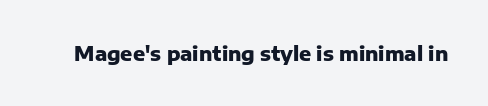
The rendering keeps characters at their native spacing. Underlining? Definitely not there. Nope, not italic — everything's standing straight. Set as a true bold cut, around the 700 mark.
